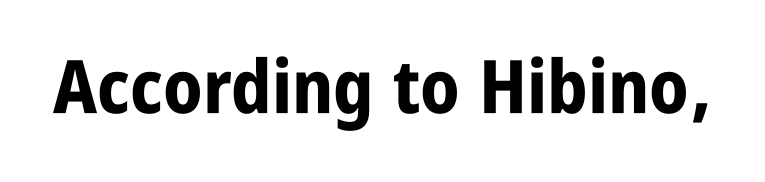
Q: Is the text bold? A: Yes.
Q: Is the text italic (slanted)? A: No, it is upright.
Q: Is the typeface a serif or a sans-serif typeface? A: Sans-serif.
Q: Is the text underlined? A: No.
Q: Is the spacing between letters normal or unusually wide? A: Normal.
Q: Width (condensed, normal, or wide)? A: Condensed.
Q: Stroke contrast? A: Low.
Q: x-height? A: Large.
Q: Monospaced? A: No.
